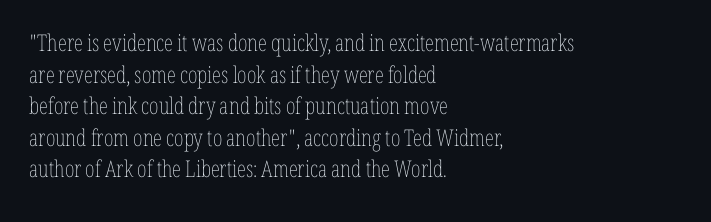
The image shows 23 px text type, upright; set left-aligned, normal line spacing (1.37x), normal letter spacing, not underlined.
